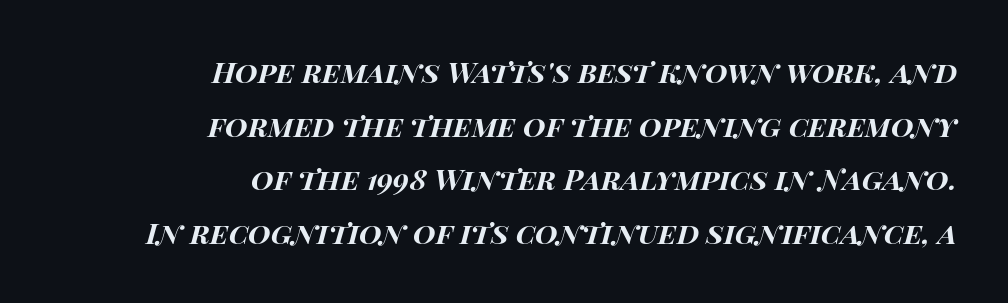
Casual observation: everything's shoved over to the right. If you drew a line through each stem, it would be angled. These lines are rendered in a variable-pitch font. Plain, unruled lines of type. A typesetter would call this zero additional tracking. Heavy-handed strokes throughout: this text is bold.
